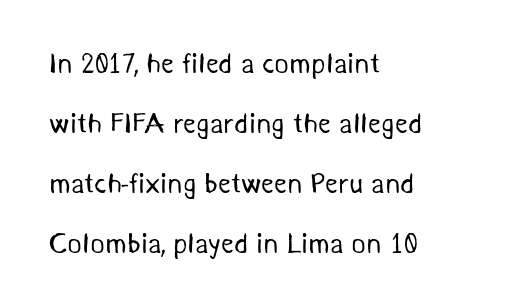
Q: Is the text bold? A: No.
Q: Is the typeface a serif or a sans-serif typeface? A: Sans-serif.
Q: Is the text underlined? A: No.
Q: How is the paragraph aligned? A: Left-aligned.
Q: Is the spacing between letters normal or unusually wide? A: Normal.
Q: Is the spacing between lines tight, normal or loose? A: Loose.
Q: Width (condensed, normal, or wide)? A: Normal.
Q: Stroke contrast? A: Medium.
Q: x-height? A: Medium.
Q: Monospaced? A: No.
